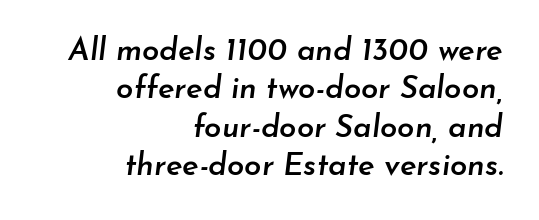
The image shows 31 px semibold type, italic (leaning right); set right-aligned, line spacing 1.24x, normal letter spacing, not underlined; low stroke contrast and a small x-height.
